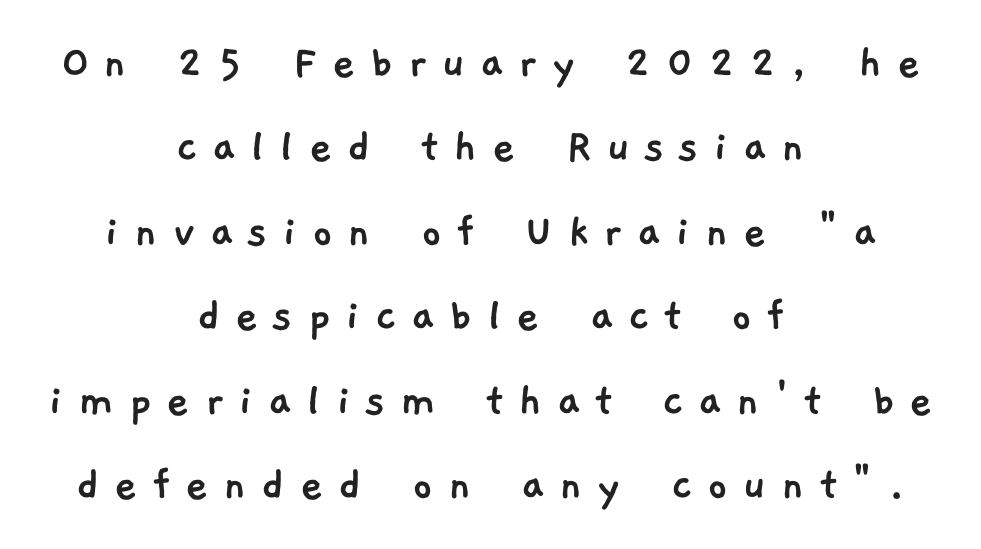
{"serif": "no", "width": "normal", "stroke_contrast": "low", "x_height": "medium", "monospaced": "no", "underline": "no", "align": "center", "line_spacing": "normal", "line_spacing_ratio": 1.69, "letter_spacing": "wide", "letter_spacing_em": 0.29, "glyph_px": 50}
